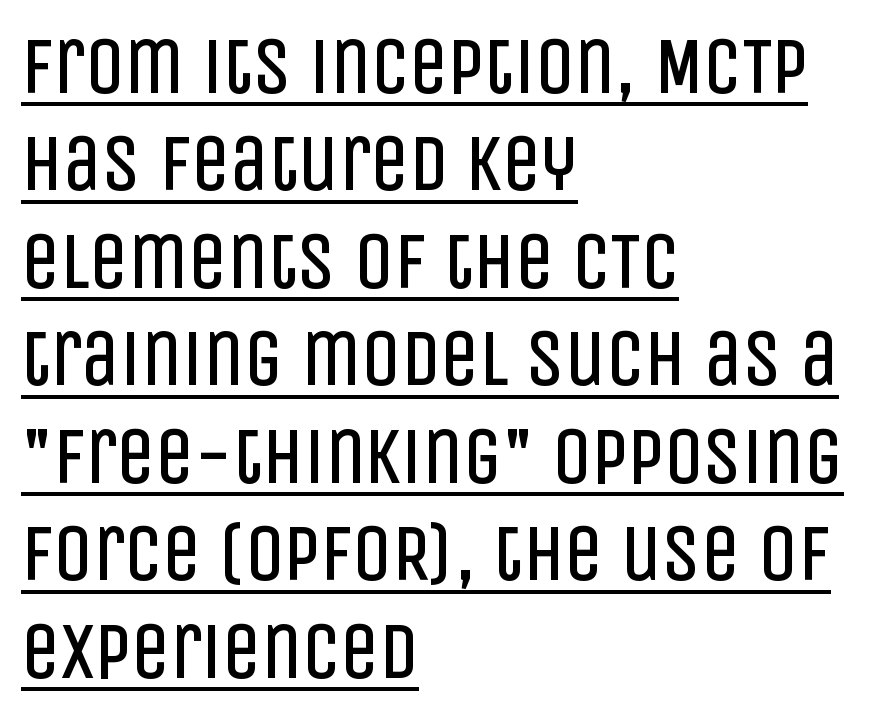
{"serif": "no", "italic": "no", "bold": "no", "weight": "regular", "width": "condensed", "stroke_contrast": "low", "x_height": "large", "monospaced": "no", "underline": "yes", "align": "left", "line_spacing": "normal", "line_spacing_ratio": 1.25, "letter_spacing": "normal", "letter_spacing_em": 0.0, "glyph_px": 78}
